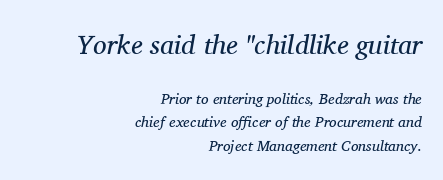
You get the large type first, then a drop to smaller type. A normal amount of white space separates one row of letters from the next. The passage shown leans; its letterforms are oblique. Where is the straight margin? On the right. Spacing between characters is what you'd get straight out of the box. The strokes carry an ordinary text weight at most.
